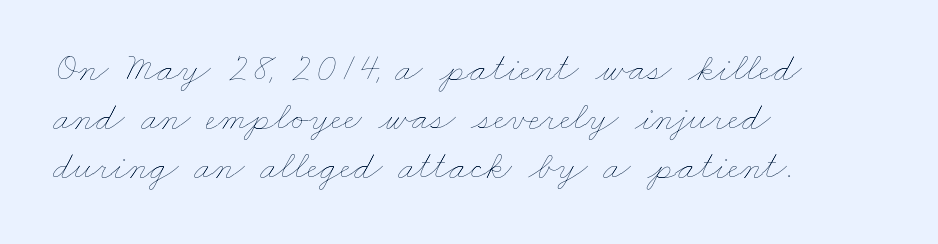
Q: Is the text bold? A: No.
Q: Is the text underlined? A: No.
Q: How is the paragraph aligned? A: Left-aligned.
Q: Is the spacing between letters normal or unusually wide? A: Normal.
Q: Width (condensed, normal, or wide)? A: Wide.
Q: Stroke contrast? A: Low.
Q: x-height? A: Small.
Q: Monospaced? A: No.
